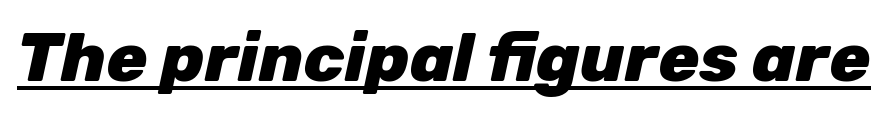
Q: Is the text bold? A: Yes.
Q: Is the text italic (slanted)? A: Yes, it leans right by about 12 degrees.
Q: Is the text underlined? A: Yes.
Q: Is the spacing between letters normal or unusually wide? A: Normal.
Q: Width (condensed, normal, or wide)? A: Normal.
Q: Stroke contrast? A: Low.
Q: x-height? A: Medium.
Q: Monospaced? A: No.
